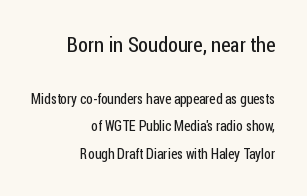
This sample uses plain, unmodified letter spacing. This sample is right-justified, so line beginnings fall wherever the words allow. Summary of weight: not heavy and not bold. Airy leading. Descender tails drop into unmarked territory.
